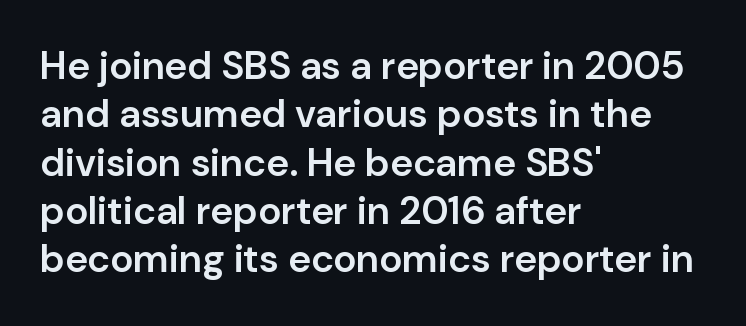
Rendered with straight, roman letterforms. Between one letter and the next there's only the usual sliver of space. A bit beefed up — I'd call it semibold rather than bold. Is the block centered? No — it sits flush against the left margin. The zone under the glyphs is completely vacant. Nope, no serifs anywhere on these letters.
